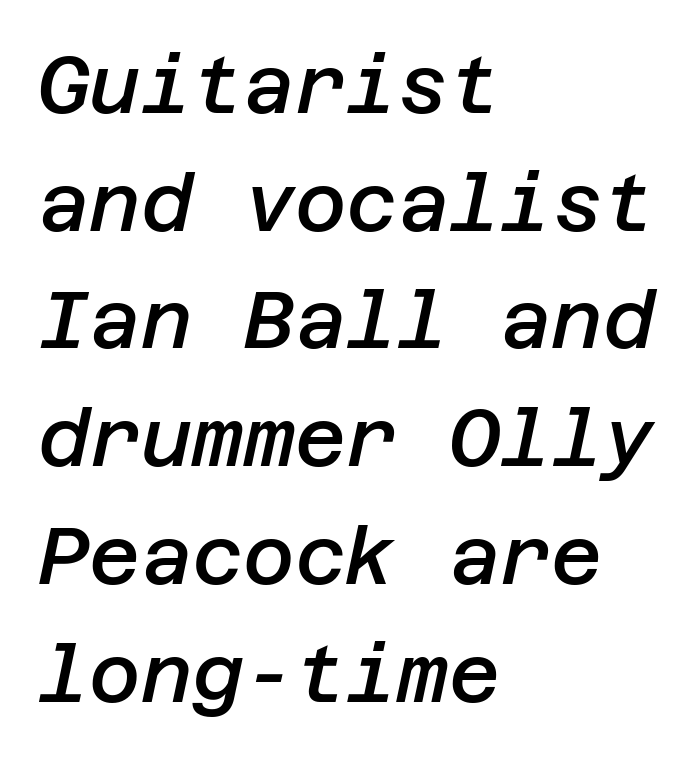
Q: Is the text bold? A: Semi-bold.
Q: Is the text italic (slanted)? A: Yes, it leans right by about 12 degrees.
Q: Is the text underlined? A: No.
Q: How is the paragraph aligned? A: Left-aligned.
Q: Is the spacing between letters normal or unusually wide? A: Normal.
Q: Is the spacing between lines tight, normal or loose? A: Normal.
Q: Width (condensed, normal, or wide)? A: Normal.
Q: Stroke contrast? A: Low.
Q: x-height? A: Large.
